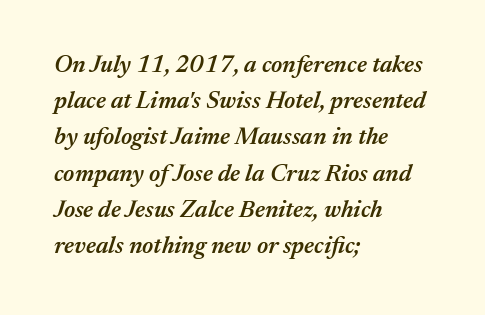
The image shows 24 px text type, italic (leaning right); set left-aligned, normal line spacing (1.51x), normal letter spacing, not underlined.
